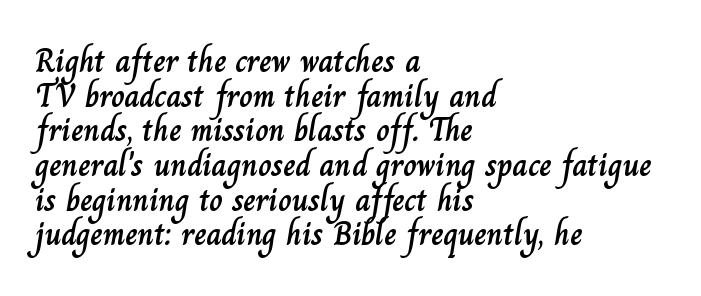
Is there much room between lines? No — they nearly touch. Note the varied advance widths — an 'i' is clearly narrower than an 'm'. One-word summary of the alignment: left.
